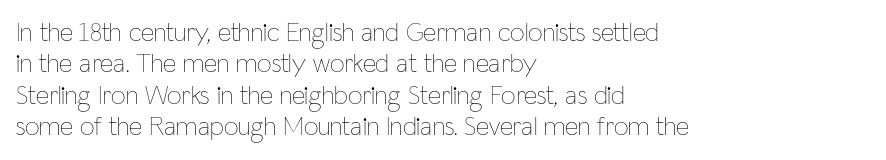
{"italic": "no", "bold": "no", "underline": "no", "align": "left", "line_spacing_ratio": 1.21, "letter_spacing": "normal", "letter_spacing_em": 0.0, "glyph_px": 26}
